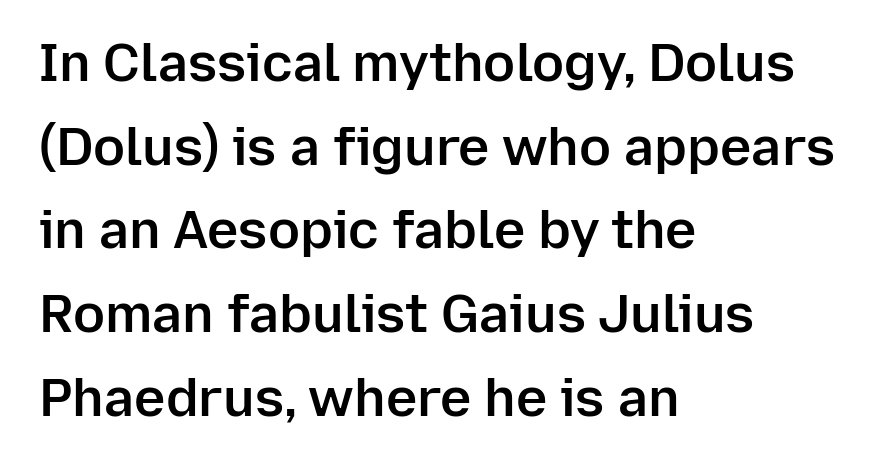
{"serif": "no", "italic": "no", "bold": "semi", "weight": "semibold", "width": "normal", "stroke_contrast": "low", "x_height": "medium", "monospaced": "no", "underline": "no", "align": "left", "line_spacing": "normal", "line_spacing_ratio": 1.58, "letter_spacing": "normal", "letter_spacing_em": 0.0, "glyph_px": 53}
